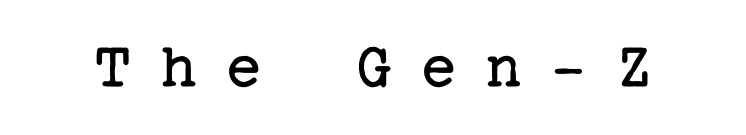
A light-to-regular cut is what we see here. Note: serifs present on the glyphs. Quick note: underline off. The font's upright variant was chosen for this text. Caption: expanded tracking, letters set apart.
